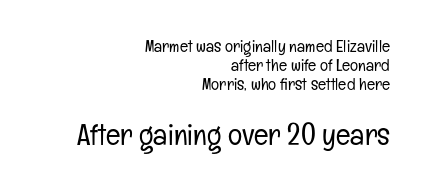
The image shows 30 px light, condensed sans-serif type, upright; set right-aligned, tight line spacing (1.11x), normal letter spacing, not underlined; the second (bottom) block is 1.76x larger; low stroke contrast and a medium x-height.
